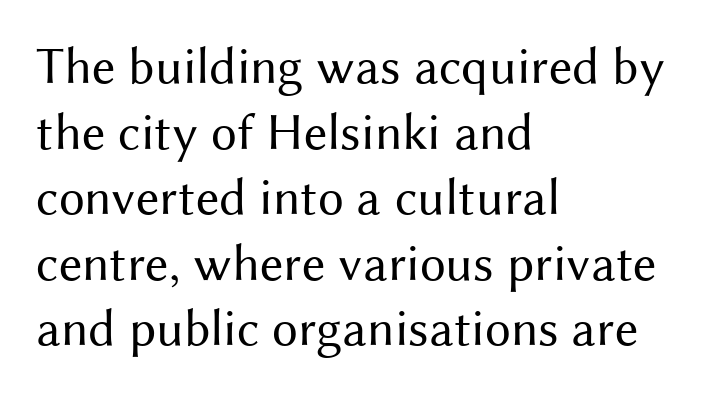
The image shows 52 px regular-weight sans-serif type, upright; set left-aligned, normal line spacing (1.26x), normal letter spacing, not underlined; medium stroke contrast and a medium x-height.
